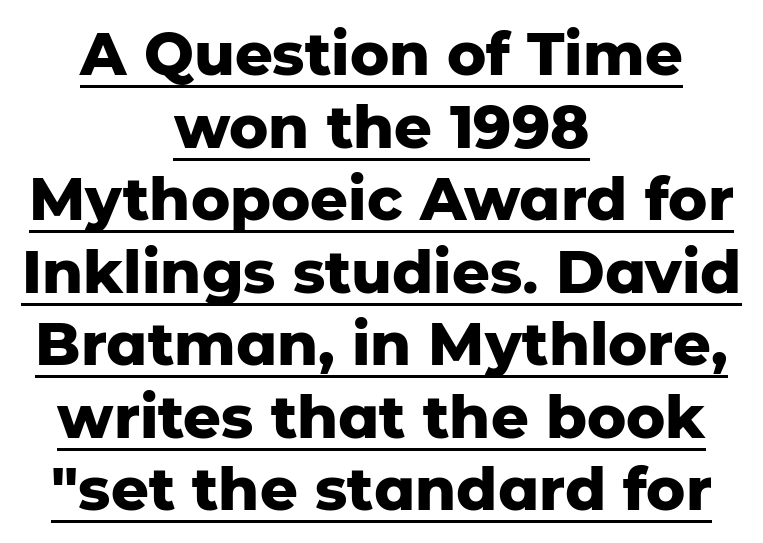
The image shows 59 px heavy sans-serif type, upright; set centered, line spacing 1.23x, normal letter spacing, underlined; low stroke contrast and a medium x-height.
